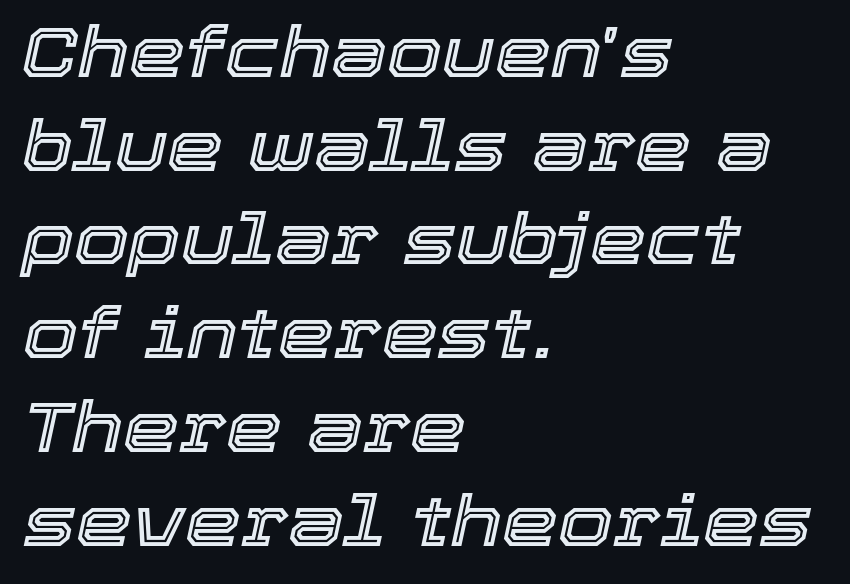
Q: Is the text italic (slanted)? A: Yes, it leans right by about 12 degrees.
Q: Is the text underlined? A: No.
Q: How is the paragraph aligned? A: Left-aligned.
Q: Is the spacing between letters normal or unusually wide? A: Normal.
Q: Is the spacing between lines tight, normal or loose? A: Normal.
Q: Width (condensed, normal, or wide)? A: Normal.
Q: x-height? A: Medium.
Q: Monospaced? A: No.
